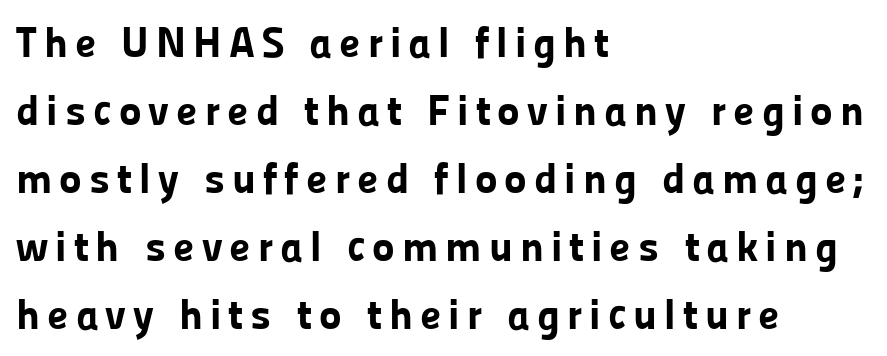
{"serif": "no", "italic": "no", "bold": "yes", "weight": "bold", "width": "normal", "stroke_contrast": "low", "x_height": "medium", "monospaced": "no", "underline": "no", "align": "left", "line_spacing": "normal", "line_spacing_ratio": 1.58, "glyph_px": 43}
